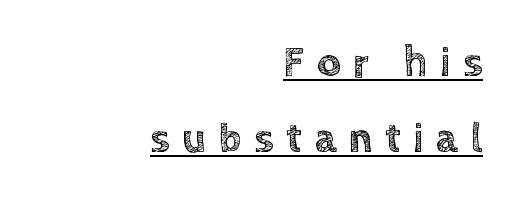
{"italic": "no", "width": "normal", "x_height": "large", "monospaced": "no", "underline": "yes", "align": "right", "line_spacing_ratio": 1.82, "letter_spacing": "wide", "letter_spacing_em": 0.3, "glyph_px": 42}
